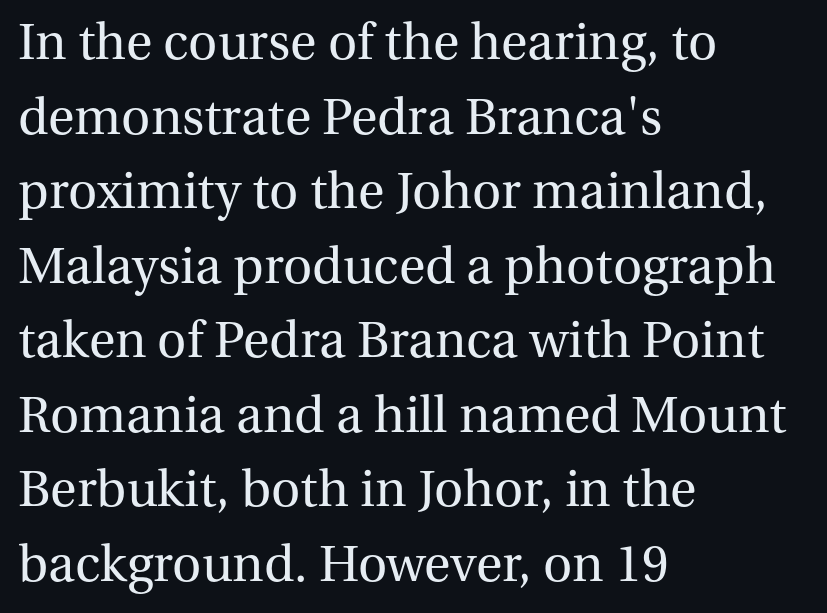
You could not count columns in this text — the font is proportionally spaced. Examine the stroke ends and you'll spot serifs. Leading matches the norm, producing a regular column. Underlining? Definitely not there. Vertical strokes here are truly vertical.
